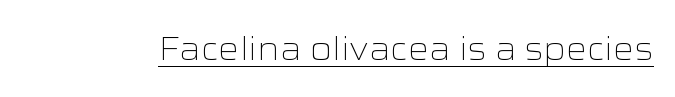
The image shows 33 px light, wide sans-serif type, upright; set normal letter spacing, underlined; low stroke contrast and a medium x-height.
